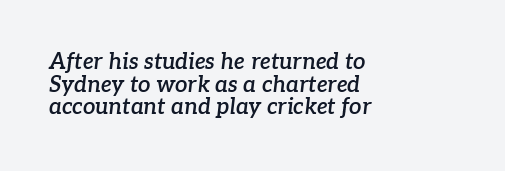
Q: Is the text bold? A: Semi-bold.
Q: Is the text italic (slanted)? A: Yes, it leans right by about 7 degrees.
Q: Is the text underlined? A: No.
Q: How is the paragraph aligned? A: Left-aligned.
Q: Is the spacing between letters normal or unusually wide? A: Normal.
Q: Is the spacing between lines tight, normal or loose? A: Tight.
